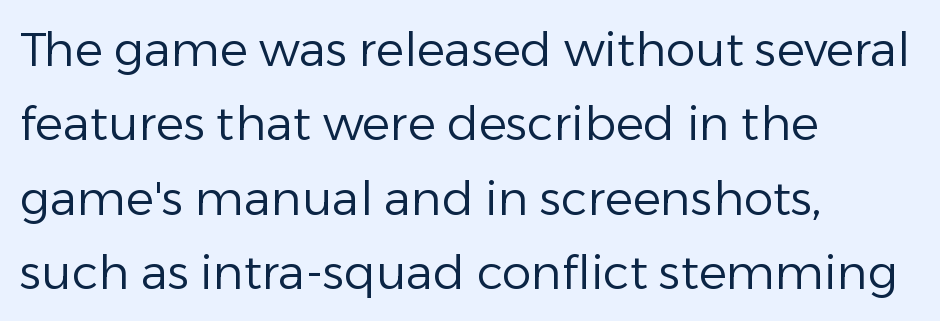
The letters sit at their default tracking, neither squeezed nor spread. The type sits square on the baseline with zero lean. Stems here are at most as thick as an everyday book face. A typesetter would label this face a sans.
